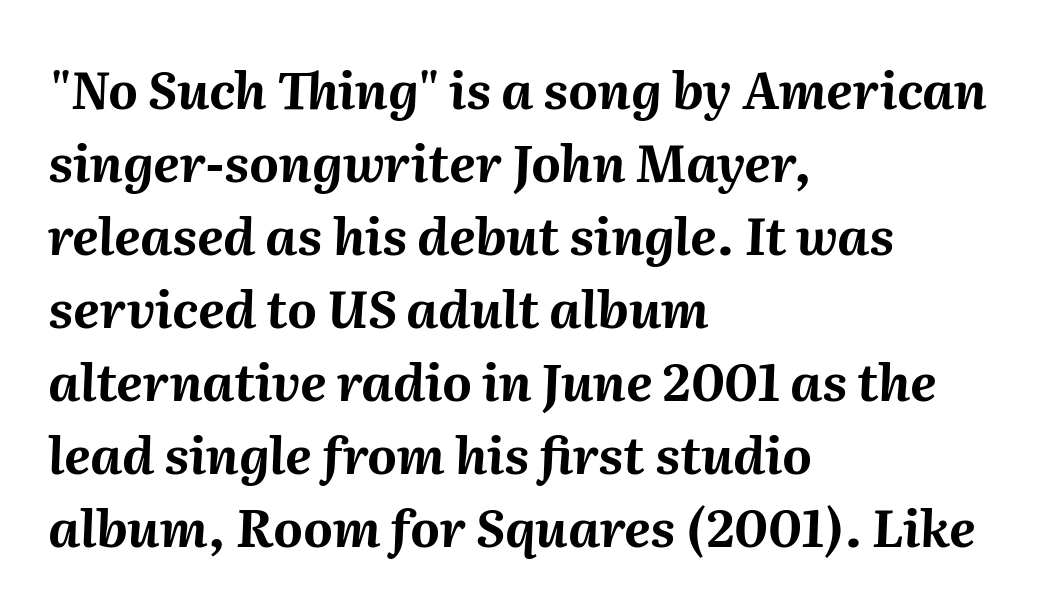
The image shows 51 px bold type, italic (leaning right); set left-aligned, normal line spacing (1.43x), normal letter spacing, not underlined; medium stroke contrast and a medium x-height.
